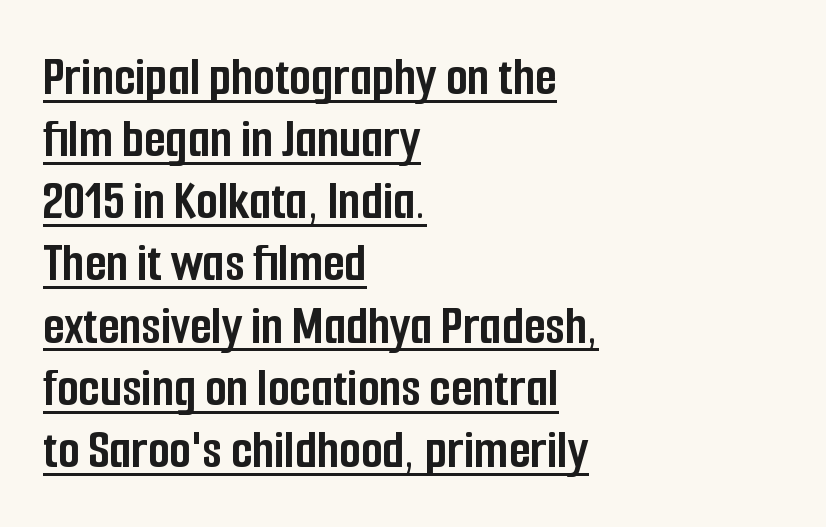
The image shows 56 px semibold, condensed sans-serif type, upright; set left-aligned, tight line spacing (1.11x), normal letter spacing, underlined; low stroke contrast and a medium x-height.
